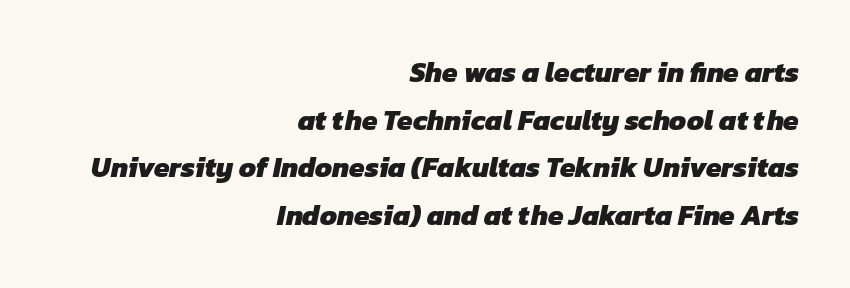
Spacing verdict: proportional, widths tailored to each character. This rendering features lettering with no underline. Vertically, the passage feels balanced, rows spaced as you'd expect. These lines are composed in type without serifs. Between one letter and the next there's only the usual sliver of space.
